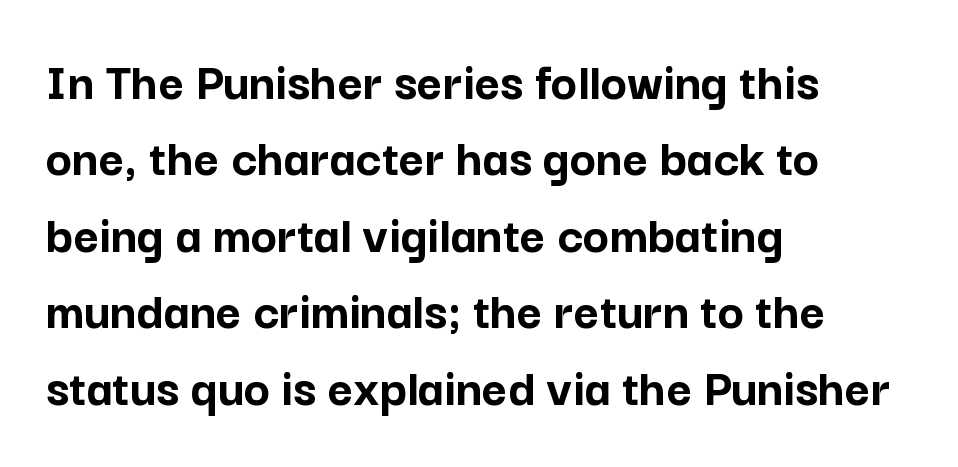
Q: Is the text bold? A: Yes.
Q: Is the text italic (slanted)? A: No, it is upright.
Q: Is the typeface a serif or a sans-serif typeface? A: Sans-serif.
Q: Is the text underlined? A: No.
Q: How is the paragraph aligned? A: Left-aligned.
Q: Is the spacing between letters normal or unusually wide? A: Normal.
Q: Is the spacing between lines tight, normal or loose? A: Normal.
Q: Width (condensed, normal, or wide)? A: Normal.
Q: Stroke contrast? A: Low.
Q: x-height? A: Medium.
Q: Monospaced? A: No.
